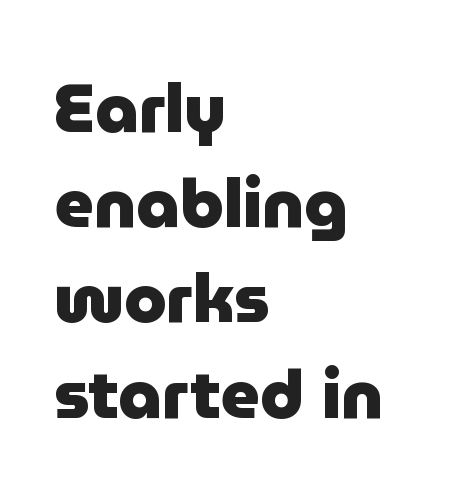
Underline: absent. Standard letterfit; no display-style spreading of the glyphs. The compositor pushed each line to the left boundary. Unlike a traditional serif, this face leaves its strokes unadorned.
